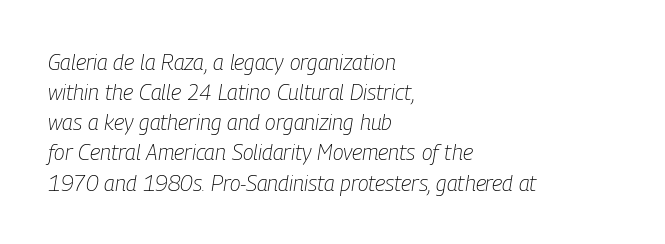
Q: Is the text bold? A: No.
Q: Is the text italic (slanted)? A: Yes, it leans right by about 9 degrees.
Q: Is the text underlined? A: No.
Q: How is the paragraph aligned? A: Left-aligned.
Q: Is the spacing between letters normal or unusually wide? A: Normal.
Q: Is the spacing between lines tight, normal or loose? A: Normal.
